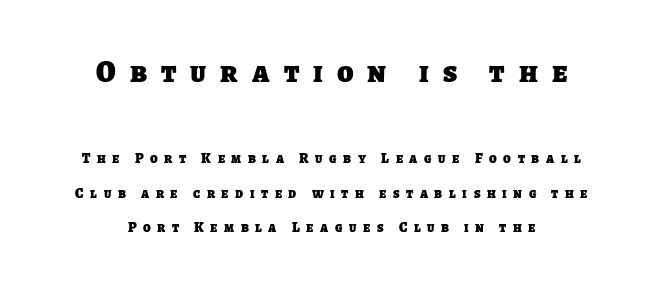
{"serif": "no", "bold": "yes", "weight": "heavy", "width": "normal", "stroke_contrast": "low", "x_height": "large", "monospaced": "no", "underline": "no", "align": "center", "line_spacing": "loose", "line_spacing_ratio": 2.45, "letter_spacing": "wide", "letter_spacing_em": 0.47, "larger_block": "first", "size_ratio": 2.14, "glyph_px": 30}
